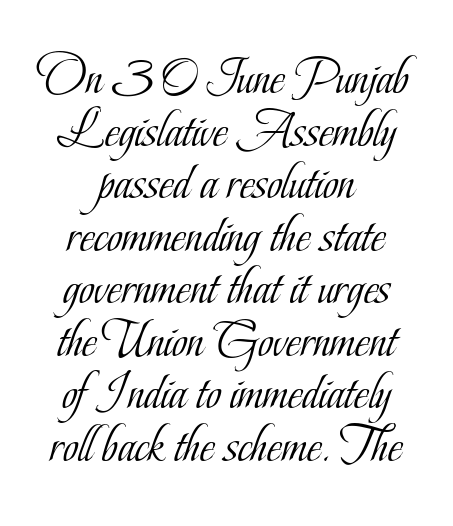
The image shows 52 px light, condensed serif type; set centered, tight line spacing (1.01x), normal letter spacing, not underlined; low stroke contrast and a small x-height.
